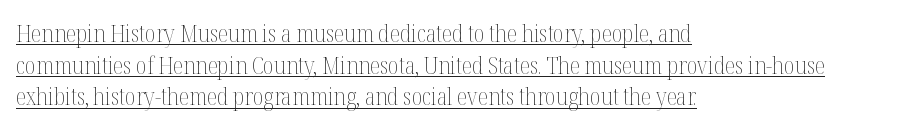
Spacing between characters is what you'd get straight out of the box. Reading down the column, the eye jumps a familiar distance to each next line. Students, observe the line beneath the letters — that is underlining. The weight would be labelled regular, book, light, or lighter still. The passage is arranged the way most books set body copy — flush left.
